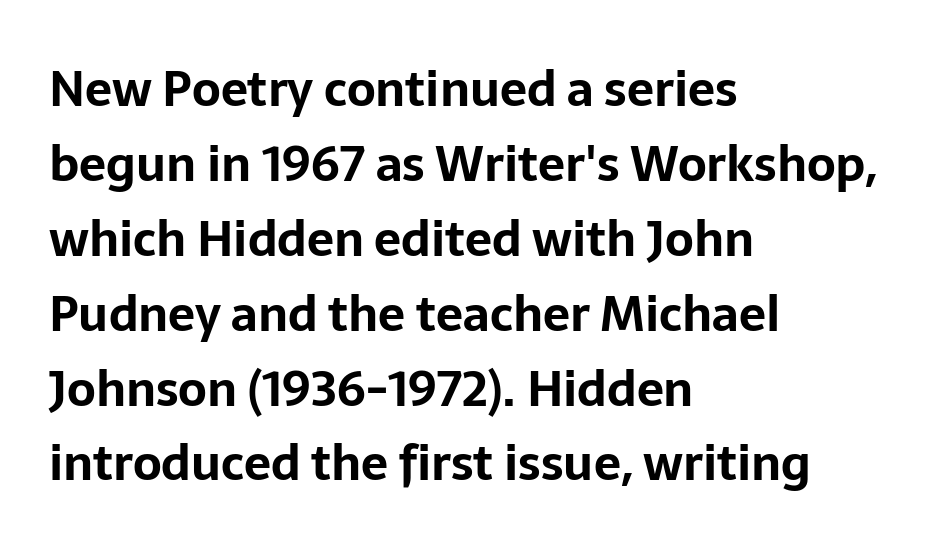
Q: Is the text bold? A: Yes.
Q: Is the text italic (slanted)? A: No, it is upright.
Q: Is the typeface a serif or a sans-serif typeface? A: Sans-serif.
Q: Is the text underlined? A: No.
Q: How is the paragraph aligned? A: Left-aligned.
Q: Is the spacing between letters normal or unusually wide? A: Normal.
Q: Is the spacing between lines tight, normal or loose? A: Normal.
Q: Width (condensed, normal, or wide)? A: Normal.
Q: Stroke contrast? A: Low.
Q: x-height? A: Medium.
Q: Monospaced? A: No.
